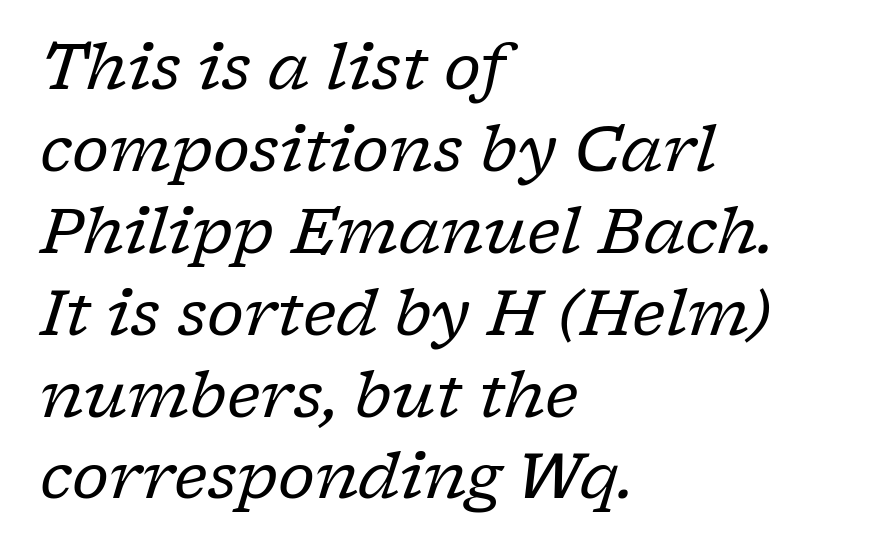
{"serif": "yes", "italic": "yes", "lean": "right", "slant_degrees": 17, "bold": "no", "weight": "regular", "width": "normal", "stroke_contrast": "low", "x_height": "medium", "monospaced": "no", "underline": "no", "align": "left", "line_spacing": "normal", "line_spacing_ratio": 1.3, "letter_spacing": "normal", "letter_spacing_em": 0.0, "glyph_px": 63}
